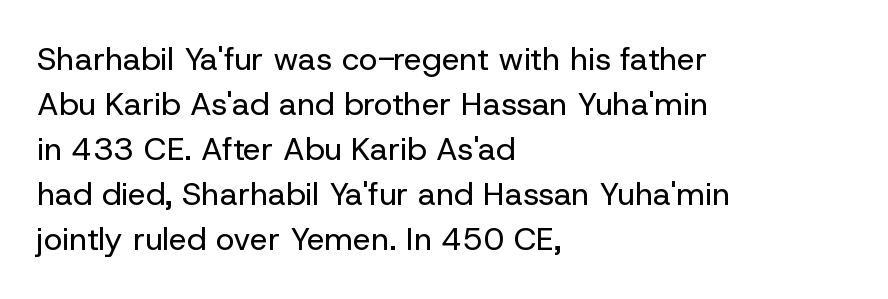
Q: Is the text bold? A: No.
Q: Is the text italic (slanted)? A: No, it is upright.
Q: Is the typeface a serif or a sans-serif typeface? A: Sans-serif.
Q: Is the text underlined? A: No.
Q: How is the paragraph aligned? A: Left-aligned.
Q: Is the spacing between letters normal or unusually wide? A: Normal.
Q: Is the spacing between lines tight, normal or loose? A: Normal.
Q: Width (condensed, normal, or wide)? A: Normal.
Q: Stroke contrast? A: Low.
Q: x-height? A: Medium.
Q: Monospaced? A: No.
